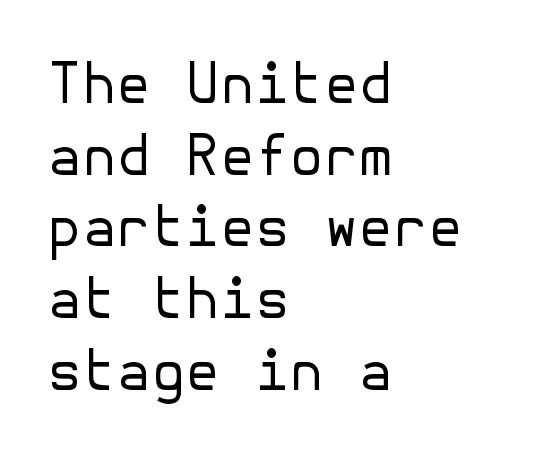
Compared with a typical body face, this is equally light or lighter still. Characters follow at the spacing the type designer built in. Vertical spacing — default. Regarding serifs, this sample does without them. Which margin do the lines hug? The left one — the right edge is uneven. The gap between lines stays unmarked.
